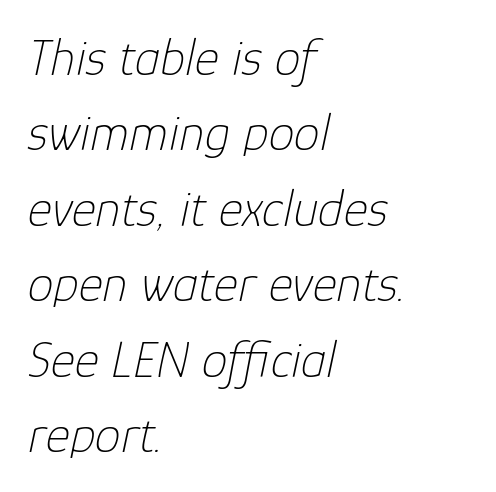
The image shows 52 px thin type, italic (leaning right); set left-aligned, normal line spacing (1.45x), normal letter spacing, not underlined; low stroke contrast and a medium x-height.
